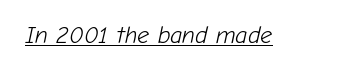
Q: Is the text bold? A: No.
Q: Is the text italic (slanted)? A: Yes, it leans right by about 12 degrees.
Q: Is the text underlined? A: Yes.
Q: Is the spacing between letters normal or unusually wide? A: Normal.
